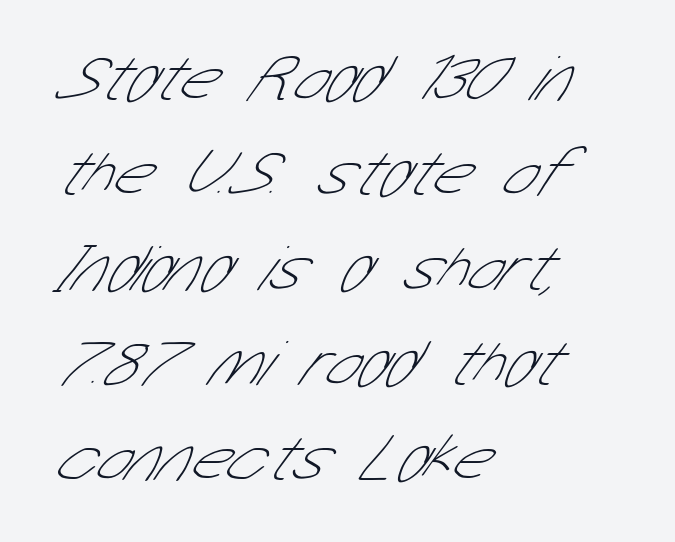
The text block is weighted toward the left margin, trailing off unevenly rightward. Is the letter spacing exaggerated? No — it looks like the ordinary default. You could not count columns in this text — the font is proportionally spaced. Underline: absent. The strokes are not fattened; the text isn't bold.
